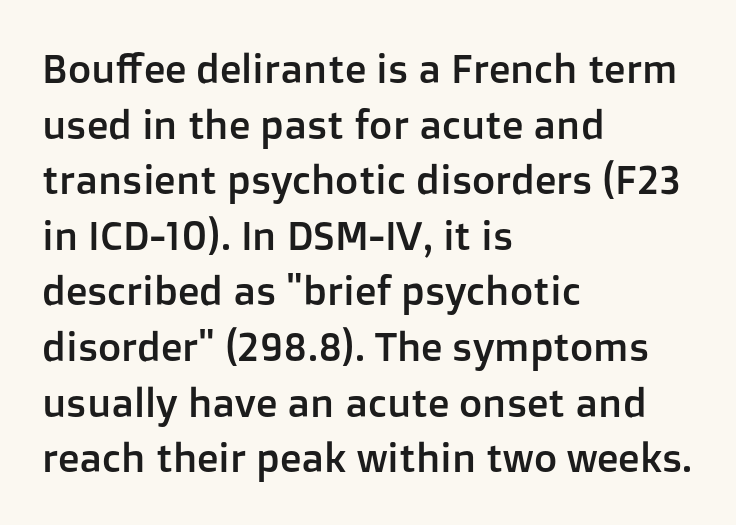
{"serif": "no", "italic": "no", "width": "normal", "stroke_contrast": "low", "x_height": "medium", "monospaced": "no", "underline": "no", "align": "left", "line_spacing": "normal", "line_spacing_ratio": 1.39, "letter_spacing": "normal", "letter_spacing_em": 0.0, "glyph_px": 40}
